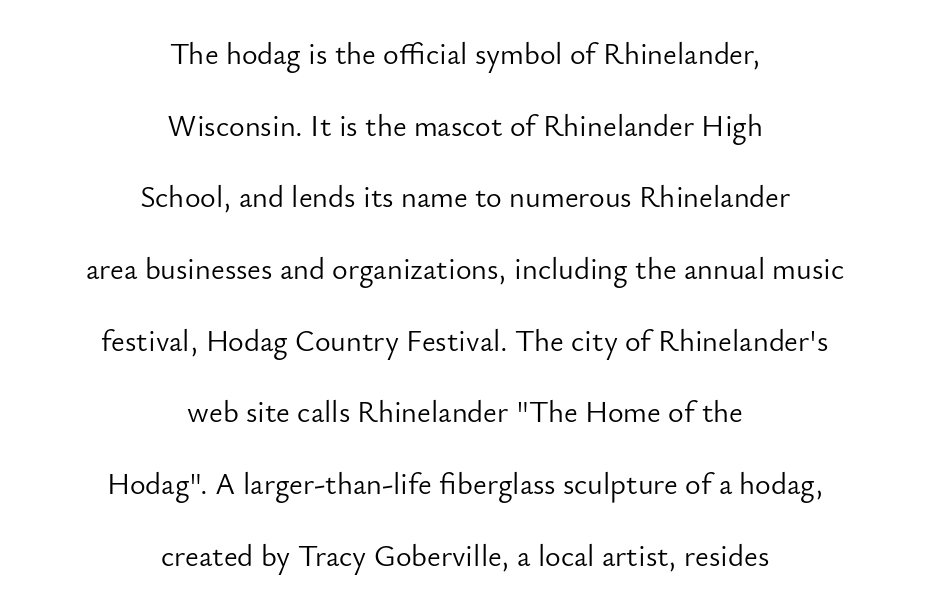
Q: Is the text bold? A: No.
Q: Is the text italic (slanted)? A: No, it is upright.
Q: Is the typeface a serif or a sans-serif typeface? A: Sans-serif.
Q: Is the text underlined? A: No.
Q: How is the paragraph aligned? A: Centered.
Q: Is the spacing between letters normal or unusually wide? A: Normal.
Q: Is the spacing between lines tight, normal or loose? A: Loose.
Q: Width (condensed, normal, or wide)? A: Normal.
Q: Stroke contrast? A: Low.
Q: x-height? A: Small.
Q: Monospaced? A: No.
